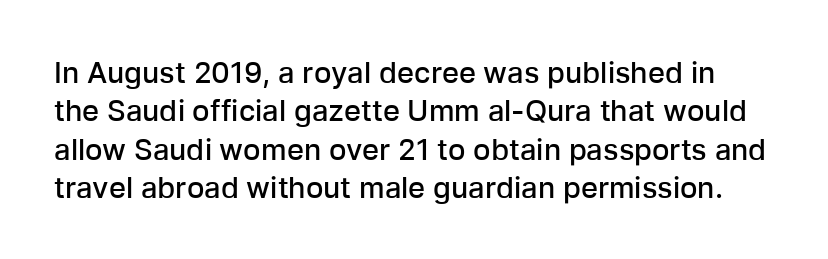
{"serif": "no", "italic": "no", "bold": "semi", "weight": "semibold", "width": "normal", "stroke_contrast": "low", "x_height": "medium", "monospaced": "no", "underline": "no", "line_spacing": "normal", "line_spacing_ratio": 1.32, "letter_spacing": "normal", "letter_spacing_em": 0.0, "glyph_px": 29}
